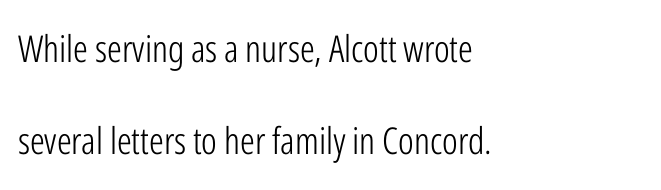
The image shows 37 px light, condensed sans-serif type, upright; set left-aligned, loose line spacing (2.48x), normal letter spacing, not underlined; low stroke contrast and a medium x-height.
